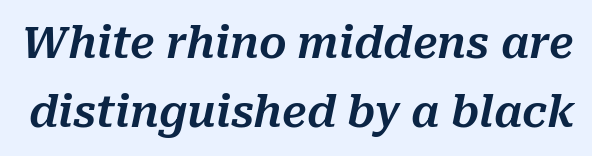
{"italic": "yes", "lean": "right", "slant_degrees": 10, "width": "normal", "stroke_contrast": "medium", "x_height": "medium", "monospaced": "no", "underline": "no", "line_spacing": "normal", "line_spacing_ratio": 1.6, "letter_spacing": "normal", "letter_spacing_em": 0.0, "glyph_px": 43}
